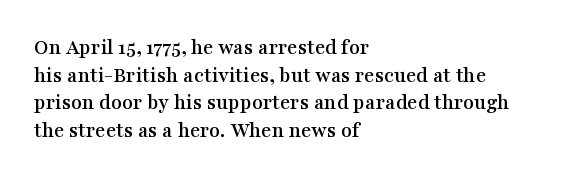
{"italic": "no", "underline": "no", "align": "left", "line_spacing": "normal", "line_spacing_ratio": 1.26, "letter_spacing": "normal", "letter_spacing_em": 0.0, "glyph_px": 22}
